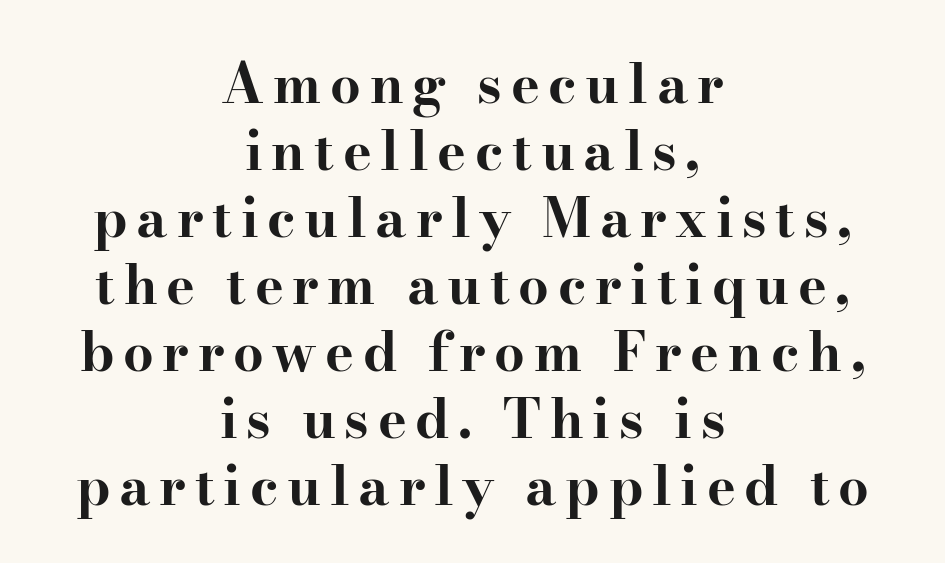
Q: Is the text bold? A: Yes.
Q: Is the text italic (slanted)? A: No, it is upright.
Q: Is the typeface a serif or a sans-serif typeface? A: Serif.
Q: Is the text underlined? A: No.
Q: How is the paragraph aligned? A: Centered.
Q: Width (condensed, normal, or wide)? A: Wide.
Q: Stroke contrast? A: High.
Q: x-height? A: Small.
Q: Monospaced? A: No.
